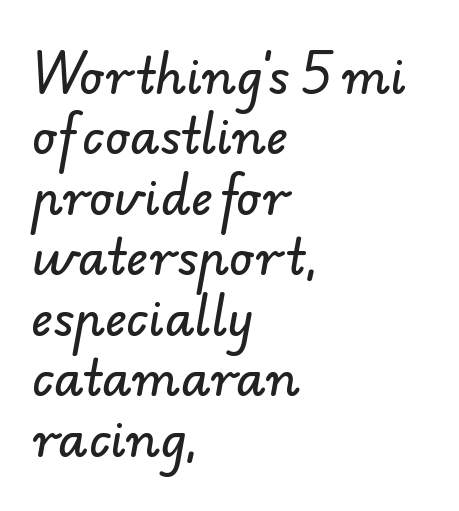
Q: Is the typeface a serif or a sans-serif typeface? A: Sans-serif.
Q: Is the text underlined? A: No.
Q: How is the paragraph aligned? A: Left-aligned.
Q: Is the spacing between letters normal or unusually wide? A: Normal.
Q: Is the spacing between lines tight, normal or loose? A: Normal.
Q: Width (condensed, normal, or wide)? A: Normal.
Q: Stroke contrast? A: Low.
Q: x-height? A: Small.
Q: Monospaced? A: No.
